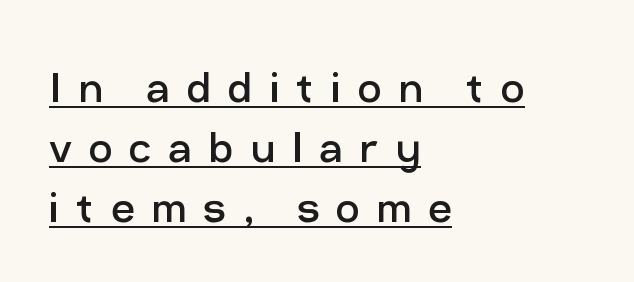
{"serif": "no", "italic": "no", "bold": "no", "weight": "regular", "width": "normal", "stroke_contrast": "low", "x_height": "medium", "monospaced": "no", "underline": "yes", "align": "left", "line_spacing": "tight", "line_spacing_ratio": 1.15, "letter_spacing": "wide", "letter_spacing_em": 0.32, "glyph_px": 52}
